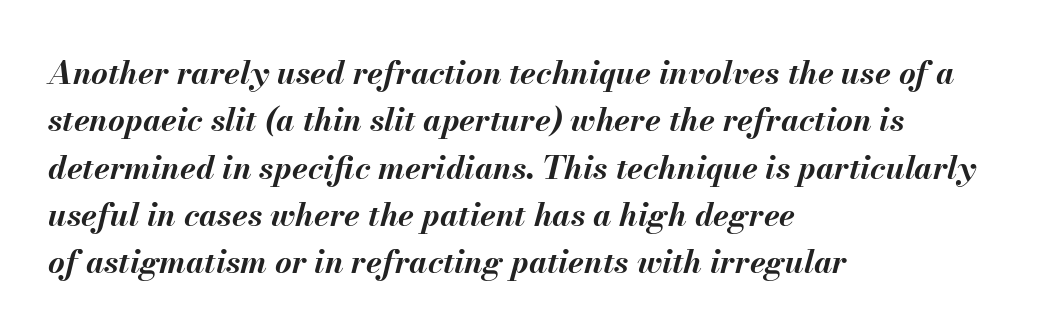
Nobody touched the tracking dial on this one. Vertically, the passage feels balanced, rows spaced as you'd expect. The space directly below the letters is spotless. This is oblique type, the kind used for emphasis or titles. A typesetter would call this proportional, since set widths differ per character.
